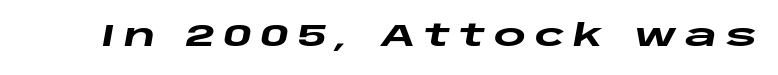
Q: Is the text bold? A: Yes.
Q: Is the text italic (slanted)? A: Yes, it leans right by about 10 degrees.
Q: Is the text underlined? A: No.
Q: Is the spacing between letters normal or unusually wide? A: Unusually wide.
Q: Width (condensed, normal, or wide)? A: Wide.
Q: Stroke contrast? A: Low.
Q: x-height? A: Large.
Q: Monospaced? A: No.
